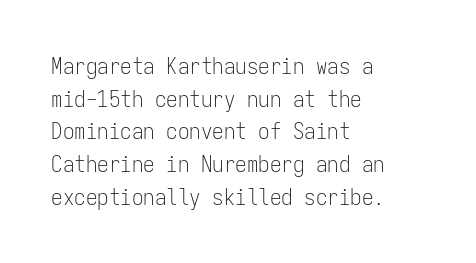
The image shows 23 px text type, upright; set left-aligned, normal line spacing (1.42x), normal letter spacing, not underlined.
